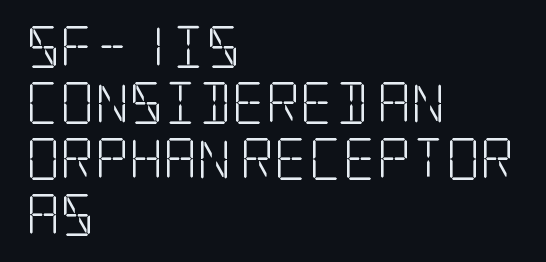
Q: Is the text bold? A: No.
Q: Is the text italic (slanted)? A: No, it is upright.
Q: Is the typeface a serif or a sans-serif typeface? A: Serif.
Q: Is the text underlined? A: No.
Q: How is the paragraph aligned? A: Left-aligned.
Q: Is the spacing between letters normal or unusually wide? A: Normal.
Q: Is the spacing between lines tight, normal or loose? A: Normal.
Q: Width (condensed, normal, or wide)? A: Condensed.
Q: Stroke contrast? A: Low.
Q: x-height? A: Large.
